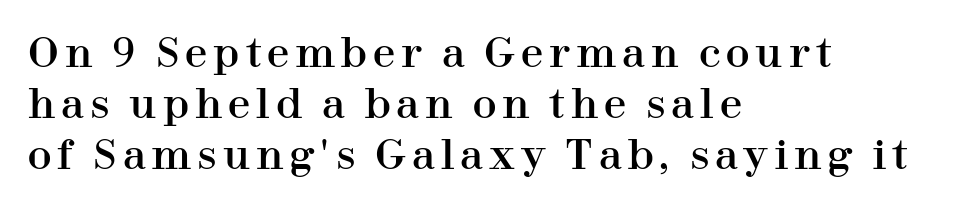
{"serif": "yes", "italic": "no", "width": "normal", "stroke_contrast": "high", "x_height": "medium", "monospaced": "no", "underline": "no", "align": "left", "line_spacing": "normal", "line_spacing_ratio": 1.28, "glyph_px": 40}
